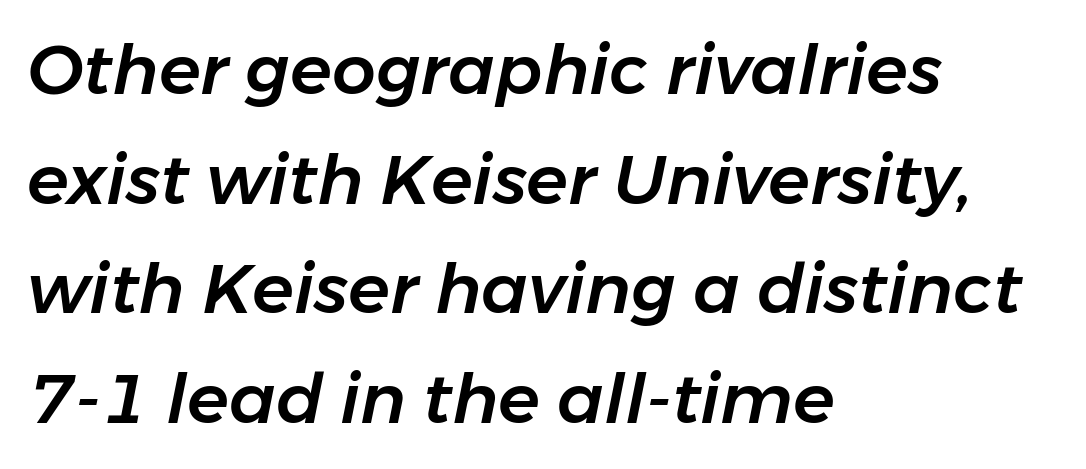
{"italic": "yes", "lean": "right", "slant_degrees": 11, "width": "normal", "stroke_contrast": "low", "x_height": "medium", "monospaced": "no", "underline": "no", "align": "left", "line_spacing": "normal", "line_spacing_ratio": 1.59, "letter_spacing": "normal", "letter_spacing_em": 0.0, "glyph_px": 69}
